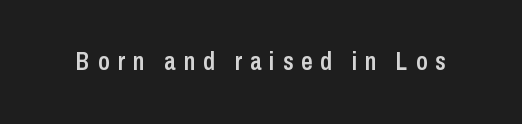
Check the space under the baseline: it is left empty. The tracking reads as deliberately expanded to a designer's eye. The glyphs have the mass of a demibold cut, below bold. The letters stand straight up with perfectly vertical stems.
